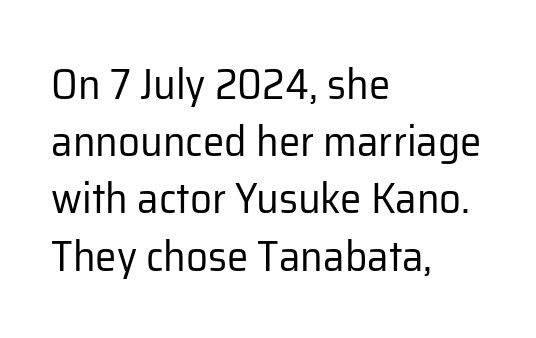
{"serif": "no", "italic": "no", "bold": "no", "weight": "regular", "width": "normal", "stroke_contrast": "low", "x_height": "medium", "monospaced": "no", "underline": "no", "align": "left", "line_spacing": "normal", "line_spacing_ratio": 1.33, "letter_spacing": "normal", "letter_spacing_em": 0.0, "glyph_px": 43}
